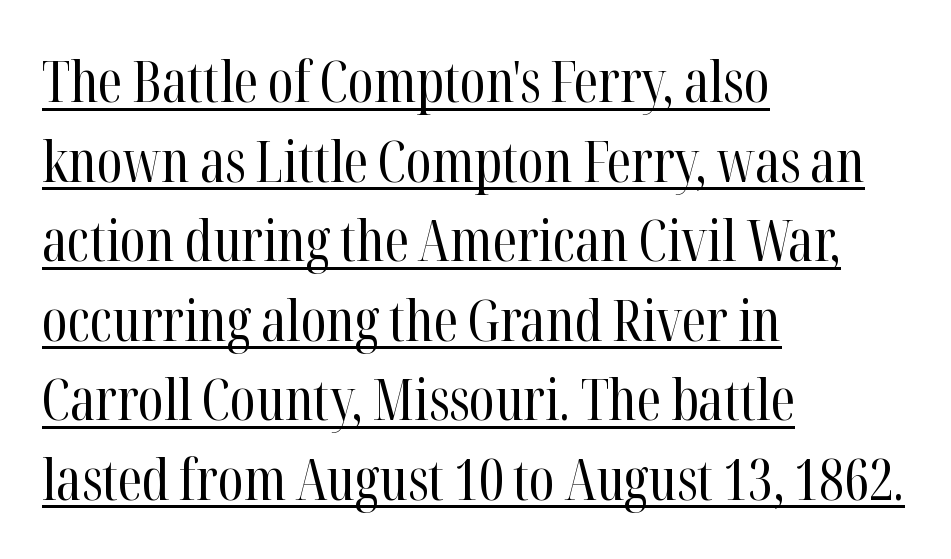
{"serif": "yes", "italic": "no", "bold": "no", "weight": "regular", "width": "condensed", "stroke_contrast": "high", "x_height": "medium", "monospaced": "no", "underline": "yes", "align": "left", "line_spacing": "normal", "line_spacing_ratio": 1.42, "letter_spacing": "normal", "letter_spacing_em": 0.0, "glyph_px": 56}
